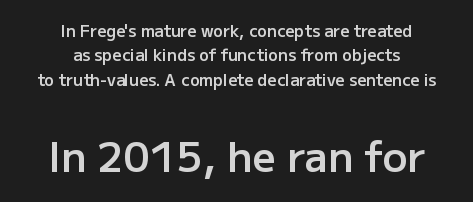
Q: Is the text bold? A: Semi-bold.
Q: Is the text italic (slanted)? A: No, it is upright.
Q: Is the typeface a serif or a sans-serif typeface? A: Sans-serif.
Q: Is the text underlined? A: No.
Q: How is the paragraph aligned? A: Centered.
Q: Is the spacing between letters normal or unusually wide? A: Normal.
Q: Is the spacing between lines tight, normal or loose? A: Normal.
Q: Which block of text is set in a larger size, the first (top) or the second (bottom)? A: The second (bottom) one.
Q: Width (condensed, normal, or wide)? A: Normal.
Q: Stroke contrast? A: Low.
Q: x-height? A: Medium.
Q: Monospaced? A: No.
